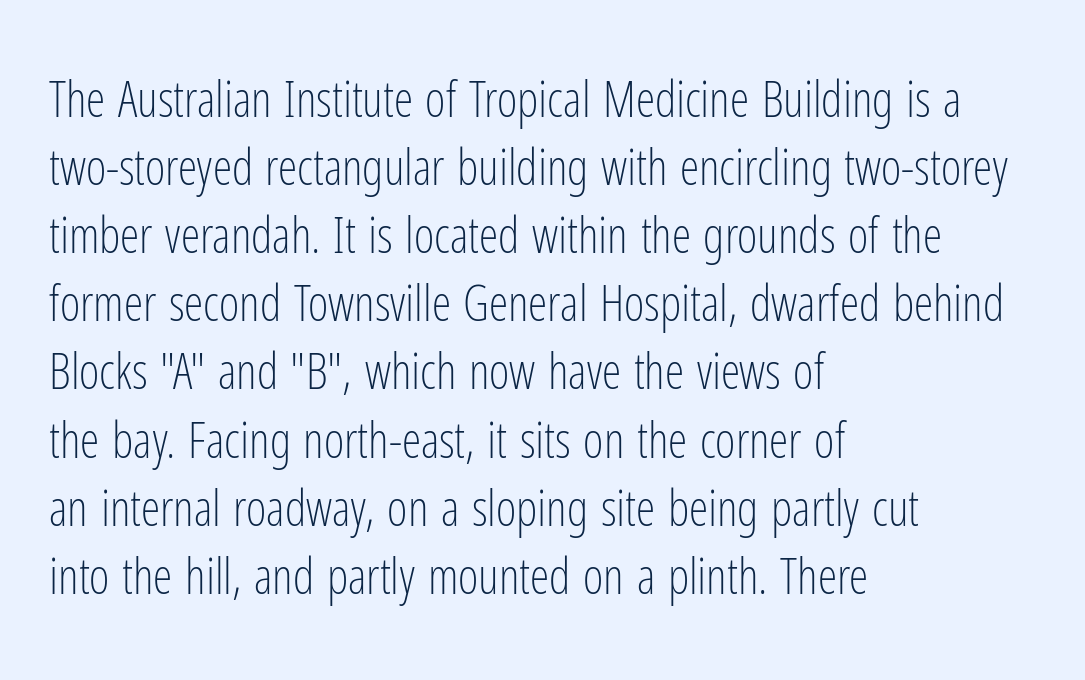
The image shows 49 px light, condensed sans-serif type, upright; set left-aligned, normal line spacing (1.39x), normal letter spacing, not underlined; low stroke contrast and a medium x-height.
